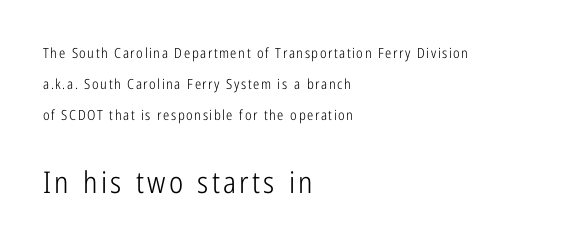
{"serif": "no", "italic": "no", "bold": "no", "weight": "light", "width": "condensed", "stroke_contrast": "low", "x_height": "medium", "monospaced": "no", "underline": "no", "align": "left", "line_spacing": "loose", "line_spacing_ratio": 2.23, "larger_block": "second", "size_ratio": 2.14, "glyph_px": 30}
